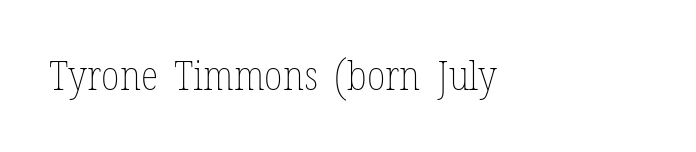
Q: Is the text bold? A: No.
Q: Is the text italic (slanted)? A: No, it is upright.
Q: Is the text underlined? A: No.
Q: How is the paragraph aligned? A: Left-aligned.
Q: Is the spacing between letters normal or unusually wide? A: Normal.
Q: Width (condensed, normal, or wide)? A: Condensed.
Q: Stroke contrast? A: Low.
Q: x-height? A: Medium.
Q: Monospaced? A: No.
